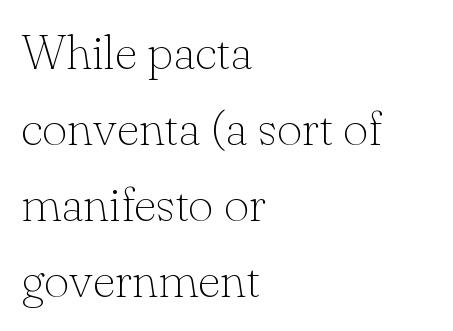
Caption: face not bold, strokes unweighted. The lines sit at an ordinary, default distance from one another. The text was rendered using a seriffed face with decorative stroke endings. Every row of glyphs begins at an identical x-position on the left. Designer's note — italics off, roman on. Words float on clear page, feet unadorned.
